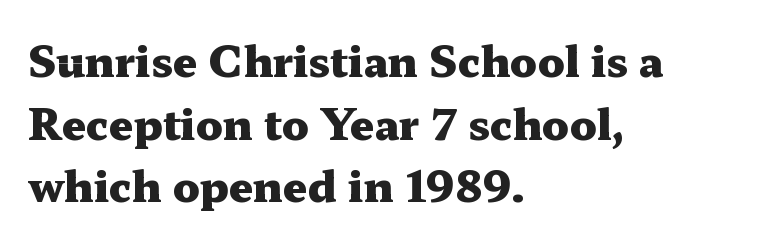
The image shows 42 px heavy, wide serif type, upright; set left-aligned, normal line spacing (1.49x), normal letter spacing, not underlined; medium stroke contrast and a medium x-height.
